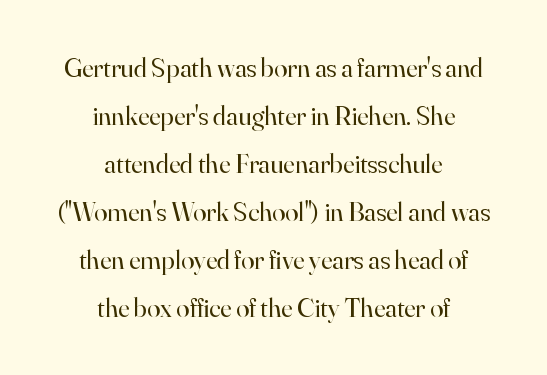
{"italic": "no", "bold": "no", "underline": "no", "align": "center", "line_spacing_ratio": 1.78, "letter_spacing": "normal", "letter_spacing_em": 0.0, "glyph_px": 27}
